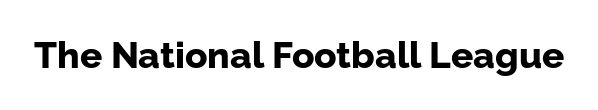
{"serif": "no", "italic": "no", "bold": "yes", "weight": "bold", "width": "normal", "stroke_contrast": "low", "x_height": "medium", "monospaced": "no", "underline": "no", "letter_spacing": "normal", "letter_spacing_em": 0.0, "glyph_px": 37}
